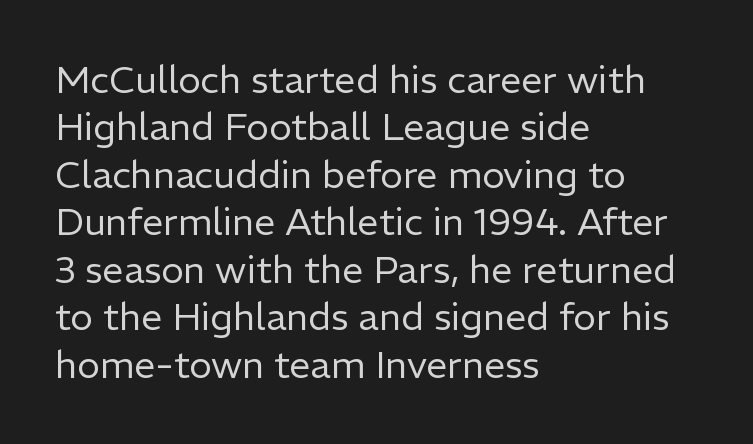
Q: Is the text bold? A: No.
Q: Is the text italic (slanted)? A: No, it is upright.
Q: Is the typeface a serif or a sans-serif typeface? A: Sans-serif.
Q: Is the text underlined? A: No.
Q: How is the paragraph aligned? A: Left-aligned.
Q: Is the spacing between letters normal or unusually wide? A: Normal.
Q: Is the spacing between lines tight, normal or loose? A: Normal.
Q: Width (condensed, normal, or wide)? A: Normal.
Q: Stroke contrast? A: Low.
Q: x-height? A: Medium.
Q: Monospaced? A: No.
